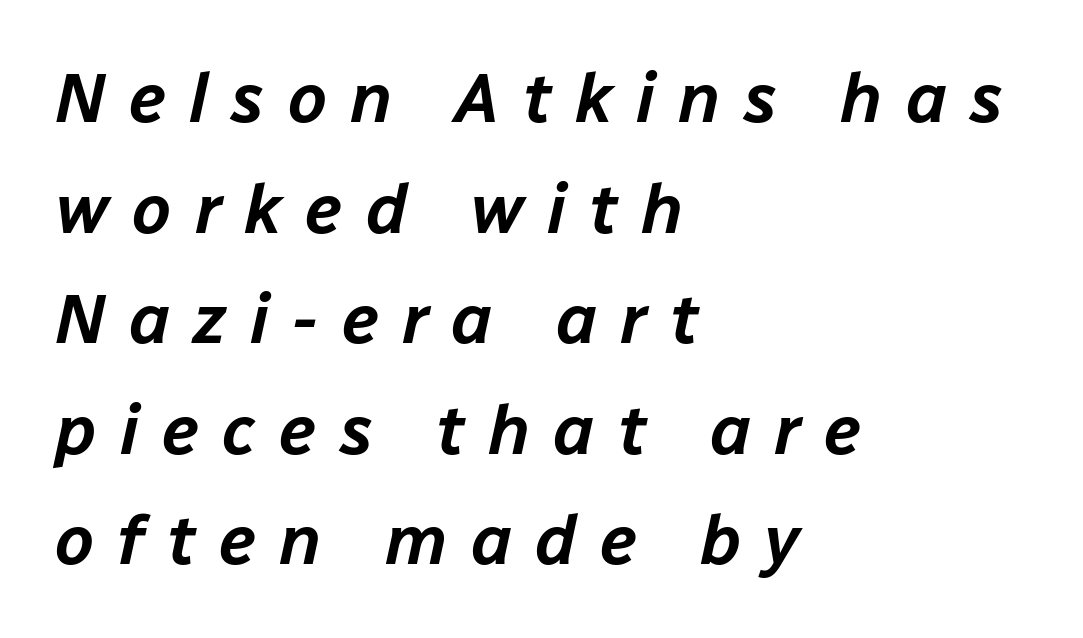
The image shows 70 px text type, italic (leaning right); set left-aligned, normal line spacing (1.58x), unusually wide letter spacing (+0.33 em), not underlined; low stroke contrast and a medium x-height.
